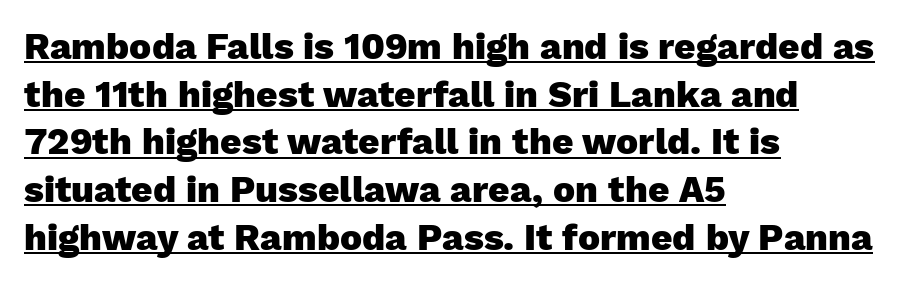
Q: Is the text bold? A: Yes.
Q: Is the text italic (slanted)? A: No, it is upright.
Q: Is the typeface a serif or a sans-serif typeface? A: Sans-serif.
Q: Is the text underlined? A: Yes.
Q: How is the paragraph aligned? A: Left-aligned.
Q: Is the spacing between letters normal or unusually wide? A: Normal.
Q: Is the spacing between lines tight, normal or loose? A: Normal.
Q: Width (condensed, normal, or wide)? A: Normal.
Q: Stroke contrast? A: Low.
Q: x-height? A: Medium.
Q: Monospaced? A: No.
